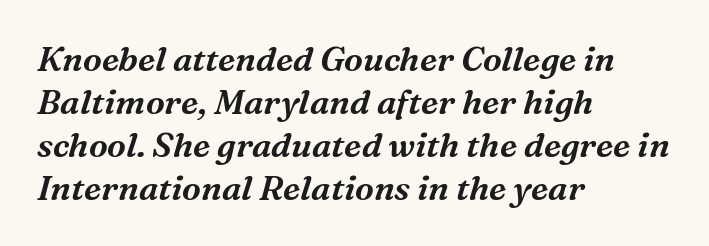
The image shows 34 px serif type, italic (leaning right); set left-aligned, normal line spacing (1.26x), normal letter spacing, not underlined; medium stroke contrast and a medium x-height.
